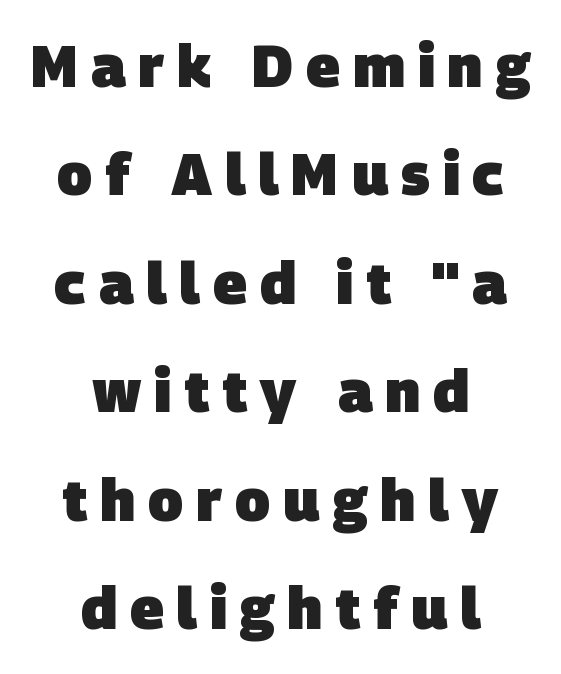
Q: Is the text bold? A: Yes.
Q: Is the typeface a serif or a sans-serif typeface? A: Sans-serif.
Q: Is the text underlined? A: No.
Q: How is the paragraph aligned? A: Centered.
Q: Is the spacing between letters normal or unusually wide? A: Unusually wide.
Q: Width (condensed, normal, or wide)? A: Normal.
Q: Stroke contrast? A: Low.
Q: x-height? A: Large.
Q: Monospaced? A: No.
